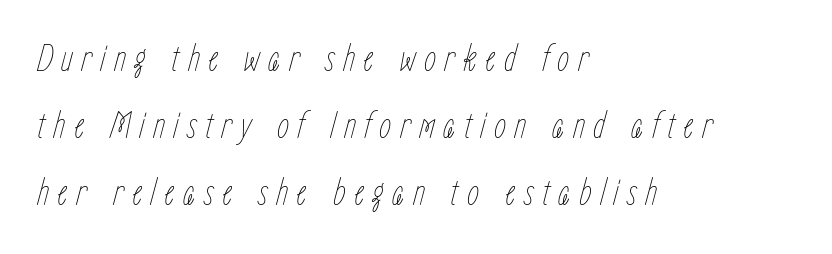
The image shows 39 px thin, condensed type, italic (leaning right); set left-aligned, line spacing 1.72x, unusually wide letter spacing (+0.21 em), not underlined; low stroke contrast and a medium x-height.
